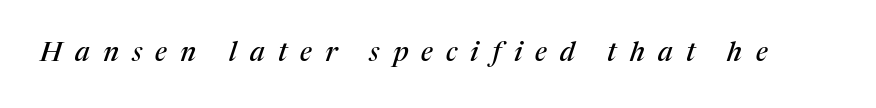
{"italic": "yes", "lean": "right", "slant_degrees": 17, "underline": "no", "letter_spacing": "wide", "letter_spacing_em": 0.49, "glyph_px": 27}
